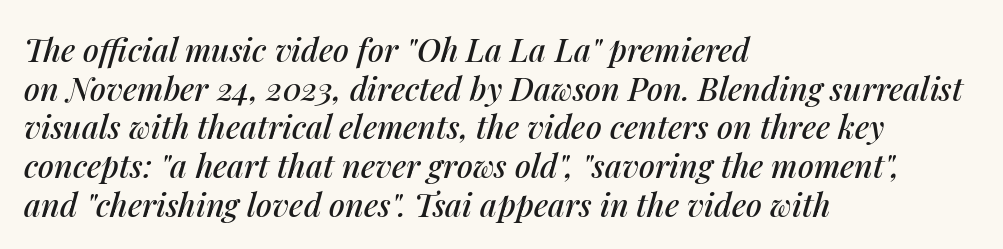
The gaps between neighbouring characters are ordinary and unremarkable. Casual observation: everything's shoved over to the left. Descenders hang freely into open space. The specimen reads as italic at a glance. The rendering uses natural spacing where letterforms have individual widths.
